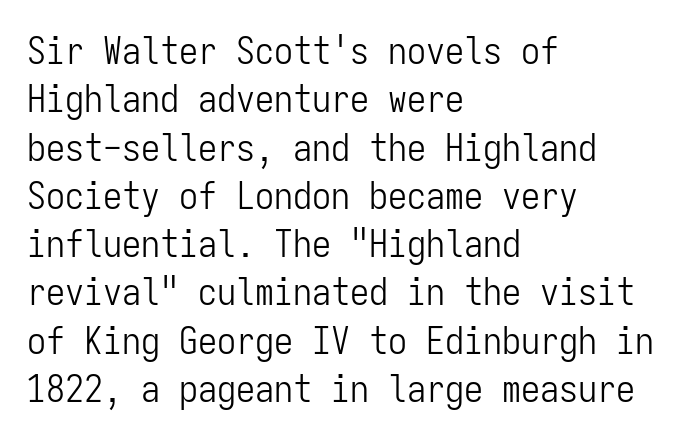
Q: Is the text bold? A: No.
Q: Is the text italic (slanted)? A: No, it is upright.
Q: Is the typeface a serif or a sans-serif typeface? A: Sans-serif.
Q: Is the text underlined? A: No.
Q: How is the paragraph aligned? A: Left-aligned.
Q: Is the spacing between letters normal or unusually wide? A: Normal.
Q: Is the spacing between lines tight, normal or loose? A: Normal.
Q: Width (condensed, normal, or wide)? A: Condensed.
Q: Stroke contrast? A: Low.
Q: x-height? A: Medium.
Q: Monospaced? A: Yes.
